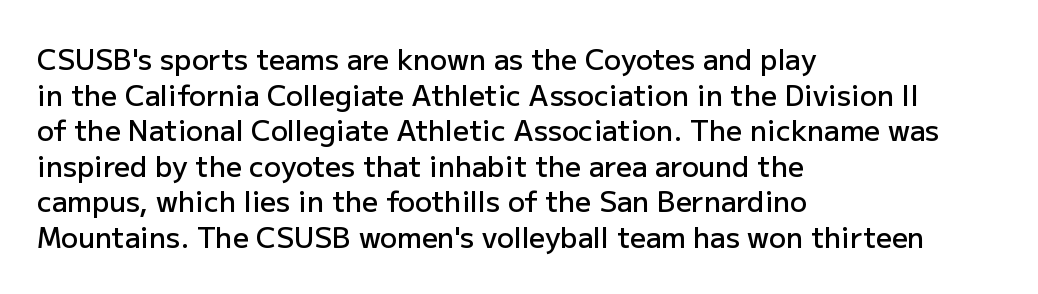
This is sans-serif lettering, the kind often seen on screens and signage. Descenders are the only things crossing below the line. The rag falls on the right side of this text block. Letter spacing: default. Leading matches the norm, producing a regular column.
